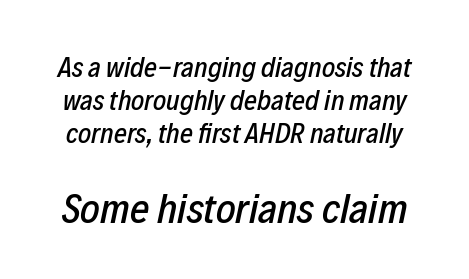
The string is rendered with underlining switched off. Whoever set this made the second block the dominant, larger element. Looking at the ascenders, they clearly lean. Varying glyph widths throughout — classic text-font behaviour. Observe the ordinary spacing: letters are neighbours, not strangers.
